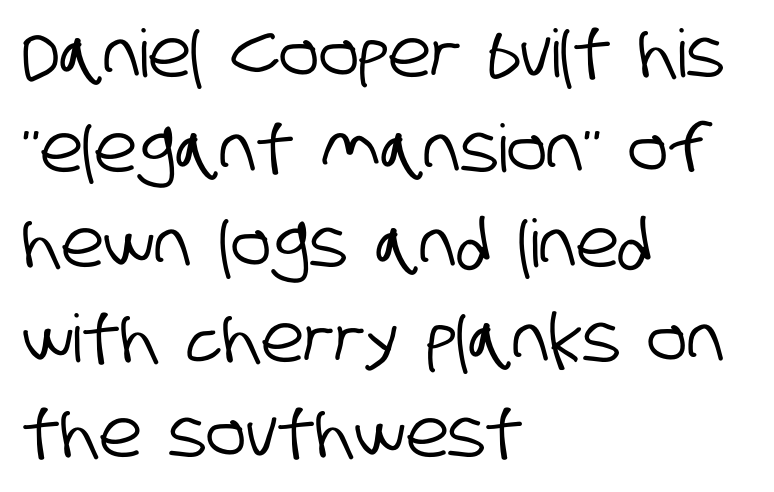
Q: Is the typeface a serif or a sans-serif typeface? A: Sans-serif.
Q: Is the text underlined? A: No.
Q: How is the paragraph aligned? A: Left-aligned.
Q: Is the spacing between letters normal or unusually wide? A: Normal.
Q: Is the spacing between lines tight, normal or loose? A: Normal.
Q: Width (condensed, normal, or wide)? A: Condensed.
Q: Stroke contrast? A: Low.
Q: x-height? A: Large.
Q: Monospaced? A: No.
